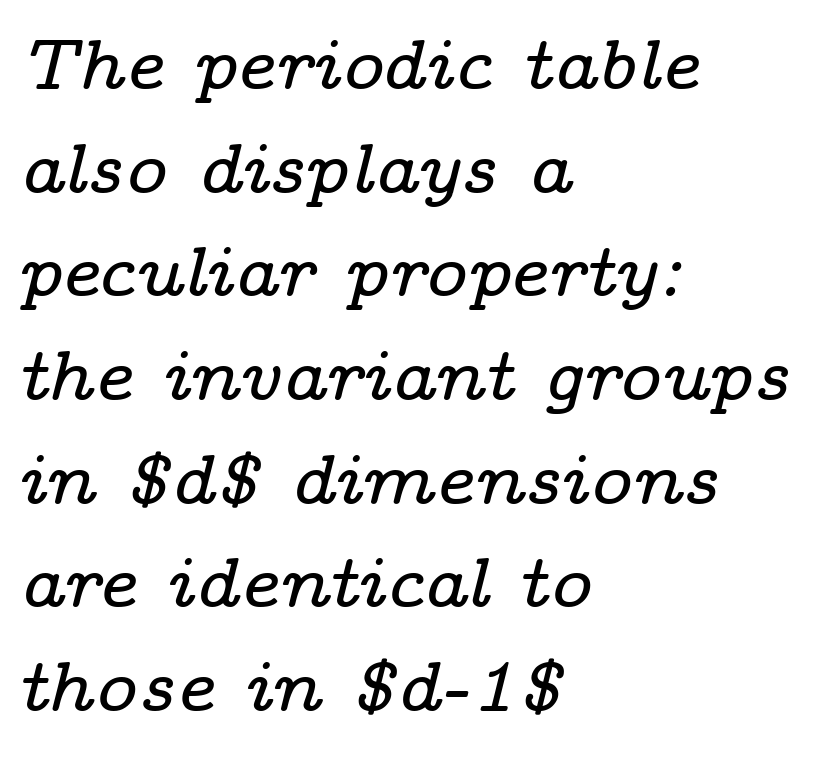
The image shows 71 px wide serif type, italic (leaning right); set left-aligned, normal line spacing (1.46x), normal letter spacing, not underlined; low stroke contrast and a medium x-height.
